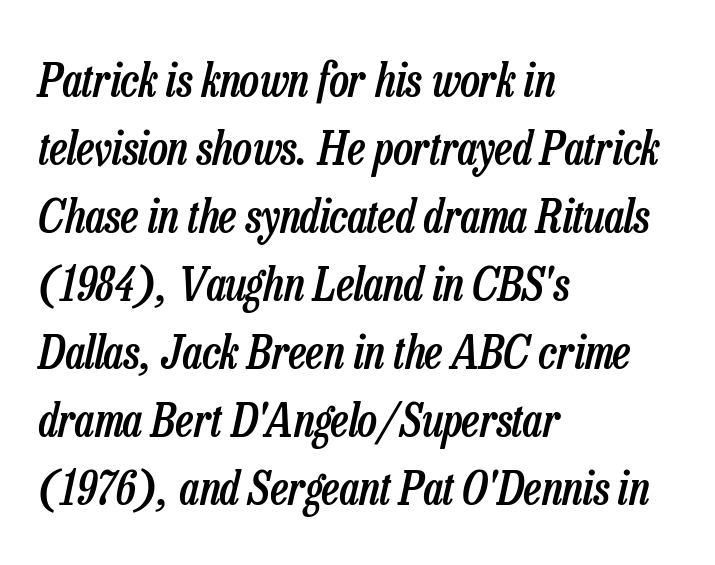
The rendering uses natural spacing where letterforms have individual widths. Rule under the text: the space is simply empty. Compared with a centered layout, this one pins lines to the left instead. The type is set solid horizontally, with unmodified tracking.
